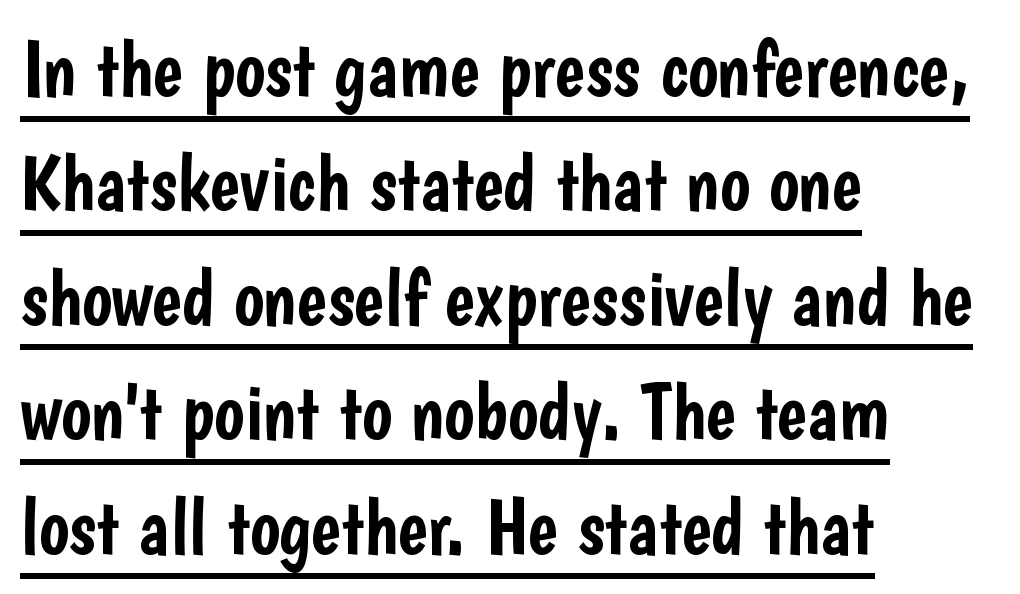
Does the lettering tilt? It doesn't — this is upright. The rendering uses the underline text-decoration. Note the varied advance widths — an 'i' is clearly narrower than an 'm'. Short and long lines alike share a common starting point at left.
